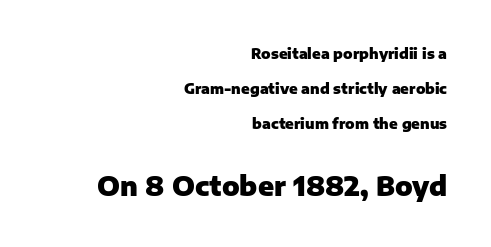
{"italic": "no", "bold": "yes", "underline": "no", "align": "right", "line_spacing": "loose", "line_spacing_ratio": 2.49, "letter_spacing": "normal", "letter_spacing_em": 0.0, "larger_block": "second", "size_ratio": 1.86, "glyph_px": 26}
